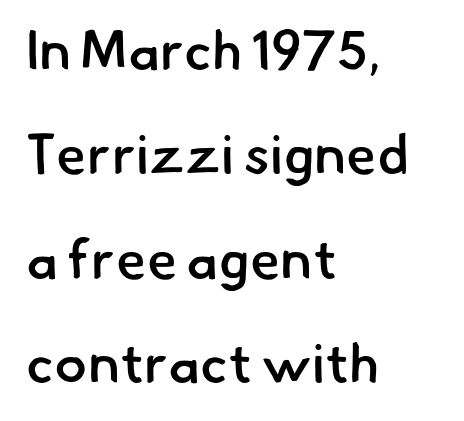
{"serif": "no", "bold": "semi", "weight": "semibold", "width": "normal", "stroke_contrast": "low", "x_height": "small", "monospaced": "no", "underline": "no", "align": "left", "line_spacing": "loose", "line_spacing_ratio": 1.9, "letter_spacing": "normal", "letter_spacing_em": 0.0, "glyph_px": 55}
